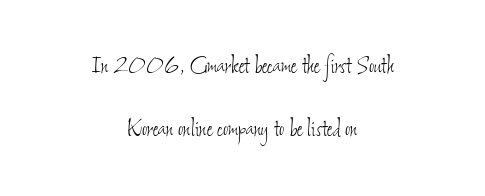
Q: Is the text bold? A: No.
Q: Is the text underlined? A: No.
Q: How is the paragraph aligned? A: Centered.
Q: Is the spacing between letters normal or unusually wide? A: Normal.
Q: Is the spacing between lines tight, normal or loose? A: Loose.
Q: Width (condensed, normal, or wide)? A: Condensed.
Q: Stroke contrast? A: Low.
Q: x-height? A: Small.
Q: Monospaced? A: No.
